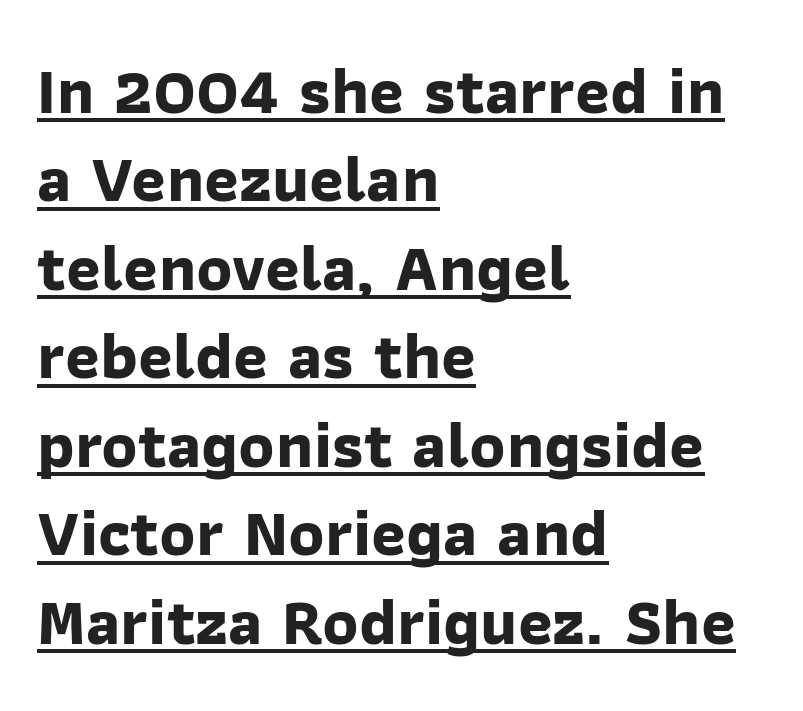
Q: Is the text bold? A: Yes.
Q: Is the typeface a serif or a sans-serif typeface? A: Sans-serif.
Q: Is the text underlined? A: Yes.
Q: How is the paragraph aligned? A: Left-aligned.
Q: Is the spacing between letters normal or unusually wide? A: Normal.
Q: Is the spacing between lines tight, normal or loose? A: Normal.
Q: Width (condensed, normal, or wide)? A: Normal.
Q: Stroke contrast? A: Low.
Q: x-height? A: Medium.
Q: Monospaced? A: No.
